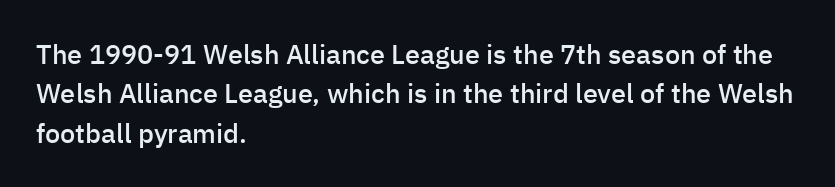
The line texture is even and compact thanks to regular tracking. The vertical gap from one line to the next is medium. It's the straight-up-and-down kind of type. I'd describe the lettering as semibold — firm but not a full bold. Layout note: lines flush left. Words float on clear page, feet unadorned.
